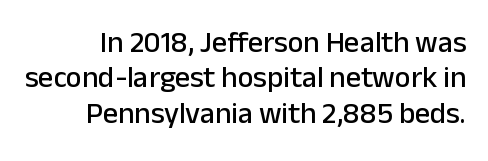
Q: Is the text italic (slanted)? A: No, it is upright.
Q: Is the typeface a serif or a sans-serif typeface? A: Sans-serif.
Q: Is the text underlined? A: No.
Q: Is the spacing between letters normal or unusually wide? A: Normal.
Q: Width (condensed, normal, or wide)? A: Normal.
Q: Stroke contrast? A: Low.
Q: x-height? A: Medium.
Q: Monospaced? A: No.
